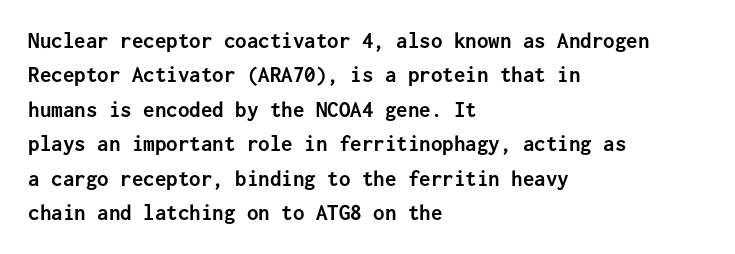
{"italic": "no", "bold": "yes", "underline": "no", "align": "left", "line_spacing": "normal", "line_spacing_ratio": 1.5, "letter_spacing": "normal", "letter_spacing_em": 0.0, "glyph_px": 23}
